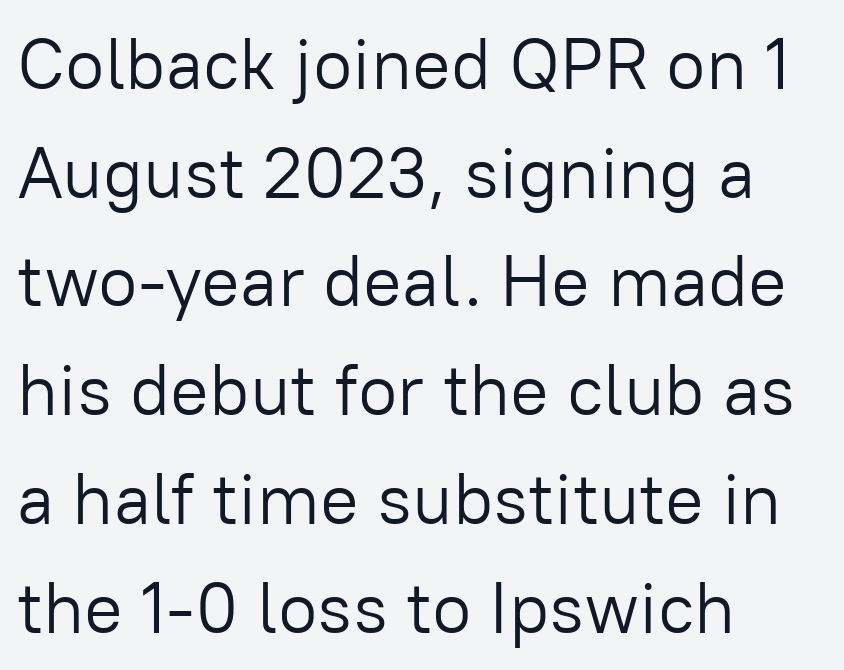
{"serif": "no", "italic": "no", "bold": "no", "weight": "light", "width": "normal", "stroke_contrast": "low", "x_height": "medium", "monospaced": "no", "underline": "no", "align": "left", "line_spacing": "normal", "line_spacing_ratio": 1.51, "letter_spacing": "normal", "letter_spacing_em": 0.0, "glyph_px": 72}
